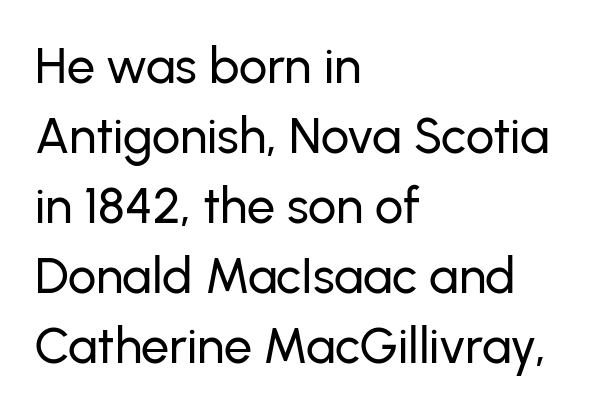
The image shows 50 px sans-serif type, upright; set left-aligned, normal line spacing (1.4x), normal letter spacing, not underlined; low stroke contrast and a medium x-height.
